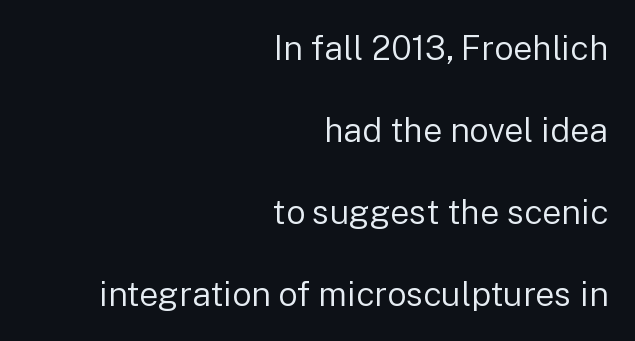
Notice the wide empty band between every row — that's loose leading. These lines are composed in type without serifs. Where is the straight margin? On the right. Ink coverage per letter is moderate at most. The rendering uses natural spacing where letterforms have individual widths. Is the letter spacing exaggerated? No — it looks like the ordinary default.
